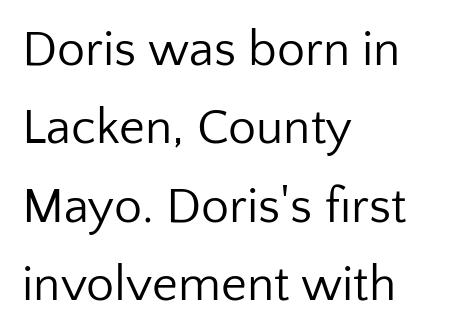
Q: Is the text bold? A: No.
Q: Is the text italic (slanted)? A: No, it is upright.
Q: Is the typeface a serif or a sans-serif typeface? A: Sans-serif.
Q: Is the text underlined? A: No.
Q: How is the paragraph aligned? A: Left-aligned.
Q: Is the spacing between letters normal or unusually wide? A: Normal.
Q: Is the spacing between lines tight, normal or loose? A: Normal.
Q: Width (condensed, normal, or wide)? A: Normal.
Q: Stroke contrast? A: Low.
Q: x-height? A: Medium.
Q: Monospaced? A: No.
